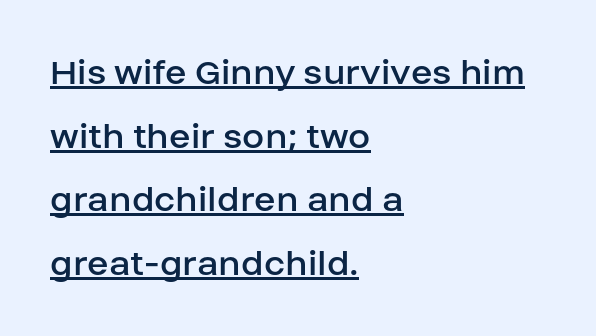
The image shows 40 px regular-weight sans-serif type, upright; set left-aligned, normal line spacing (1.59x), normal letter spacing, underlined; low stroke contrast and a large x-height.
